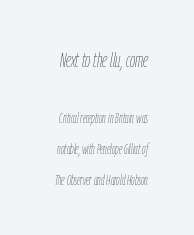
Q: Is the text bold? A: No.
Q: Is the text italic (slanted)? A: Yes, it leans right by about 9 degrees.
Q: Is the text underlined? A: No.
Q: Is the spacing between letters normal or unusually wide? A: Normal.
Q: Is the spacing between lines tight, normal or loose? A: Loose.
Q: Which block of text is set in a larger size, the first (top) or the second (bottom)? A: The first (top) one.
